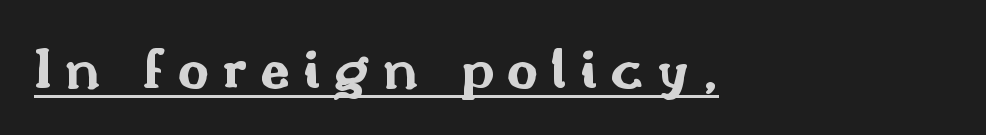
The type sits square on the baseline with zero lean. Descenders here cross a horizontal rule under the line. What kind of face is this? One without serifs — a sans. The rendering uses natural spacing where letterforms have individual widths.
